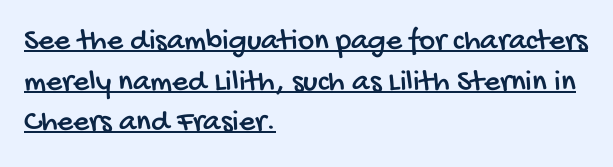
{"serif": "no", "width": "condensed", "stroke_contrast": "low", "x_height": "large", "monospaced": "no", "underline": "yes", "align": "left", "line_spacing": "normal", "line_spacing_ratio": 1.31, "letter_spacing": "normal", "letter_spacing_em": 0.0, "glyph_px": 31}
